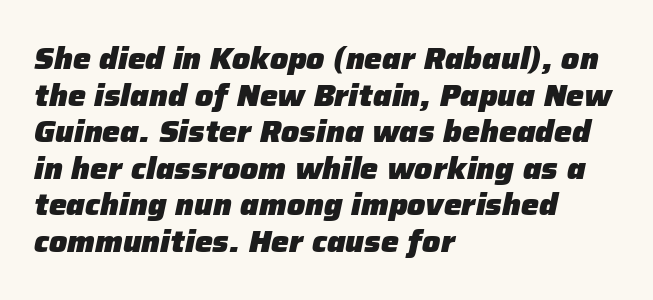
The setting favours the left margin, as ordinary paragraphs usually do. Designer's note — italics engaged. The specimen omits any rule beneath the text block's lines. The typesetting leans heavy: a genuine bold. Caption: standard tracking, unaltered.
